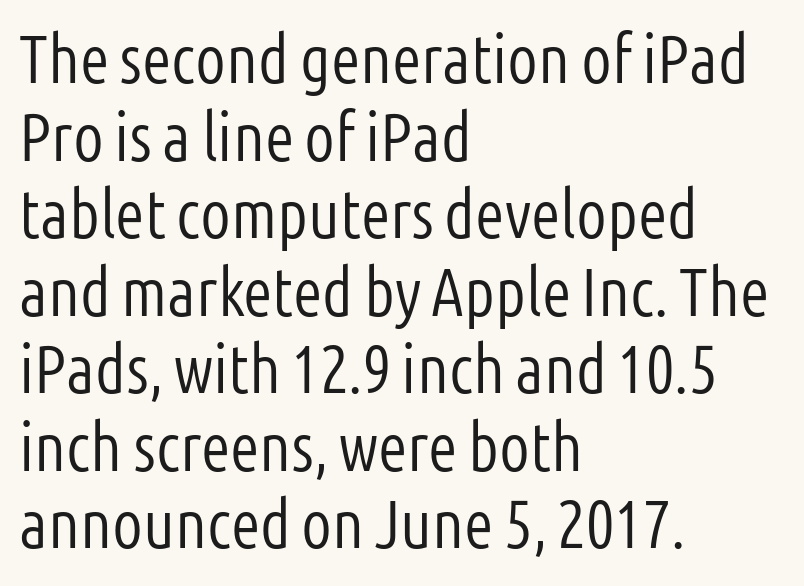
Left-aligned paragraph, ragged on the right. There is no visible air inserted between adjacent glyphs. The specimen reads as upright at a glance. Is this a heavy cut? Hardly; it is regular or lighter.
